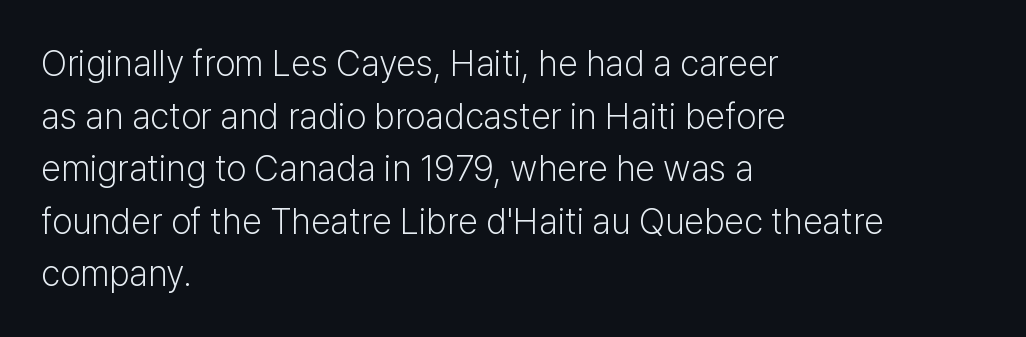
The image shows 36 px light sans-serif type, upright; set left-aligned, normal line spacing (1.46x), normal letter spacing, not underlined; low stroke contrast and a medium x-height.
